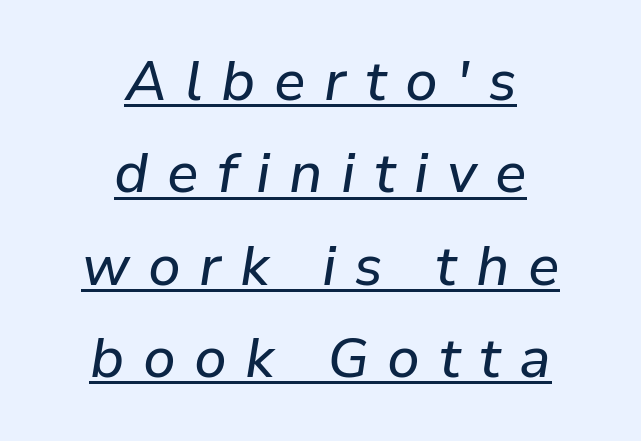
The image shows 56 px text type, italic (leaning right); set centered, normal line spacing (1.65x), unusually wide letter spacing (+0.33 em), underlined; low stroke contrast and a medium x-height.
